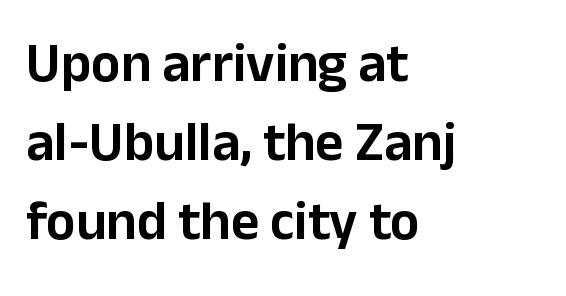
You could not count columns in this text — the font is proportionally spaced. A roman cut, with each character standing at attention. To sum up the face: it is a sans, with no serifs. The strip under each line holds only bare page. Students, observe: this is what conventionally led text looks like.
